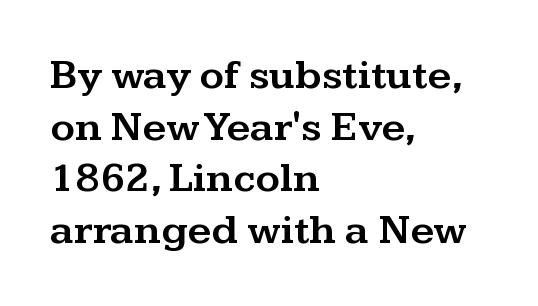
Q: Is the text italic (slanted)? A: No, it is upright.
Q: Is the typeface a serif or a sans-serif typeface? A: Serif.
Q: Is the text underlined? A: No.
Q: How is the paragraph aligned? A: Left-aligned.
Q: Is the spacing between letters normal or unusually wide? A: Normal.
Q: Width (condensed, normal, or wide)? A: Wide.
Q: Stroke contrast? A: Medium.
Q: x-height? A: Medium.
Q: Monospaced? A: No.
